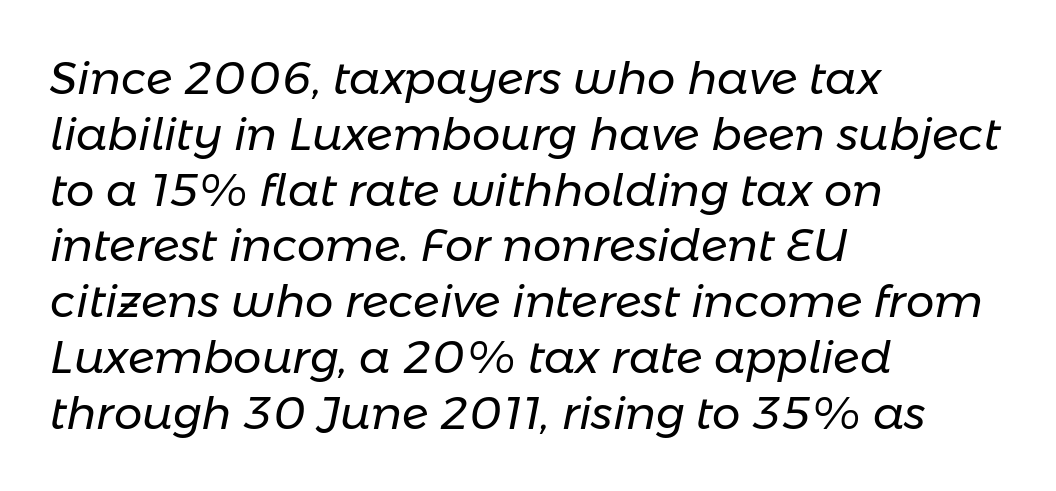
Q: Is the text bold? A: No.
Q: Is the text italic (slanted)? A: Yes, it leans right by about 11 degrees.
Q: Is the text underlined? A: No.
Q: How is the paragraph aligned? A: Left-aligned.
Q: Is the spacing between letters normal or unusually wide? A: Normal.
Q: Width (condensed, normal, or wide)? A: Normal.
Q: Stroke contrast? A: Low.
Q: x-height? A: Medium.
Q: Monospaced? A: No.
